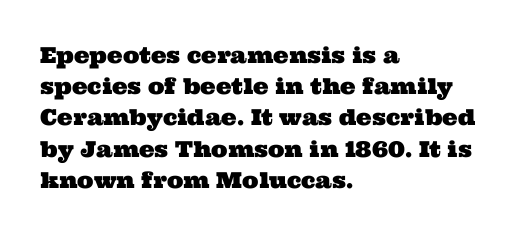
Check the space under the baseline: it is left empty. The rag falls on the right side of this text block. The passage shown has conventional tracking throughout. Each new line begins a customary step beneath the previous one.
